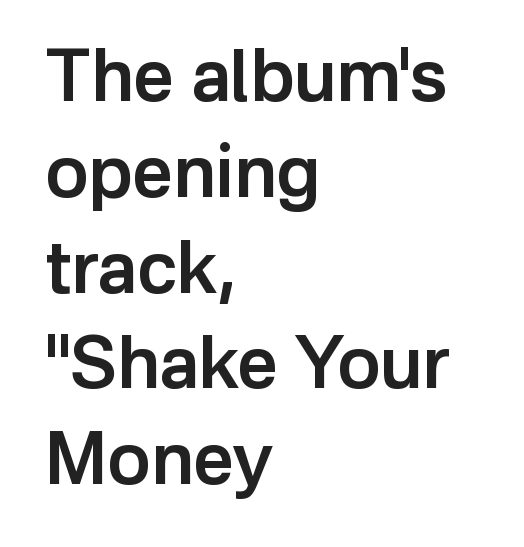
Look at the tracking — it's just the regular setting, nothing added. The letters advance in unequal steps, a hallmark of proportional type. Does the type have serifs? No, each stem ends abruptly. Summary of weight: moderately heavy, a semibold. The passage shown stacks its lines at a standard gap. A bare baseline throughout the passage.
